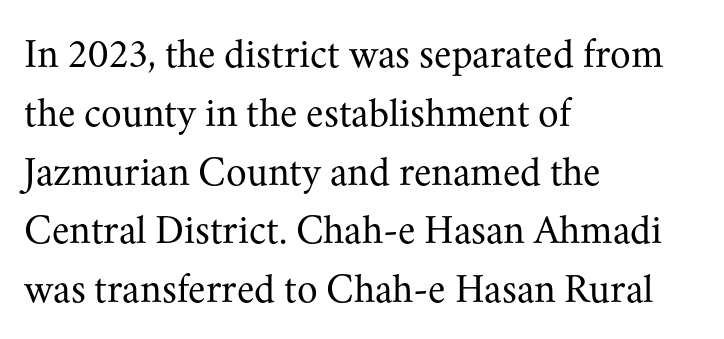
Designer's note — italics off, roman on. Proportional: the letters do not fall into vertical columns. The space between consecutive lines is moderate. A student would call this left alignment; a typographer would say flush left, rag right. No letter is thick-stroked: the sample isn't bold.
